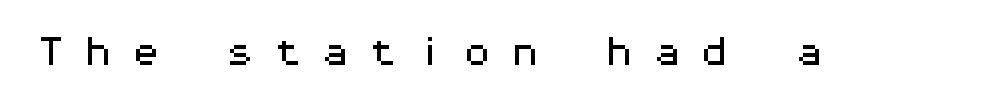
Q: Is the text italic (slanted)? A: No, it is upright.
Q: Is the typeface a serif or a sans-serif typeface? A: Sans-serif.
Q: Is the text underlined? A: No.
Q: Is the spacing between letters normal or unusually wide? A: Unusually wide.
Q: Width (condensed, normal, or wide)? A: Wide.
Q: Stroke contrast? A: Medium.
Q: x-height? A: Medium.
Q: Monospaced? A: Yes.
